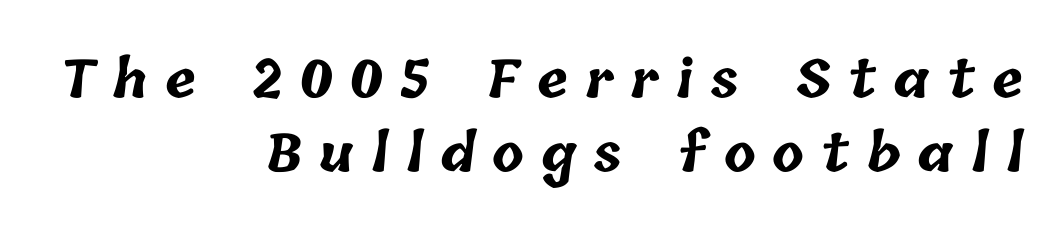
Lines of text with bare space underneath. The block of text has a typical density, with ordinary space between rows. Is the block centered? No — it sits flush against the right margin. On the weight axis this lands at bold, roughly 700.
